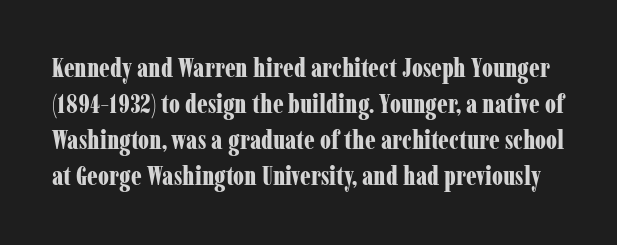
Notice how the stems are strictly vertical — no italics here. Each row of text sits above clean, open space. The passage shown has conventional tracking throughout. Notice how thick the strokes are: this is what a full bold looks like. The passage shown stacks its lines at a standard gap.
